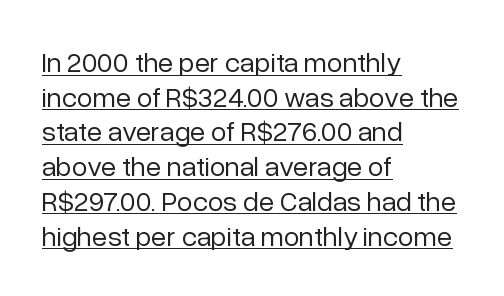
Typographically, this falls in the sans-serif category. Notice how the stems are strictly vertical — no italics here. The rag falls on the right side of this text block. The words here are underlined. No heavy texture on the line: the type isn't bold. Here the glyphs are tracked normally, forming tight word shapes.
